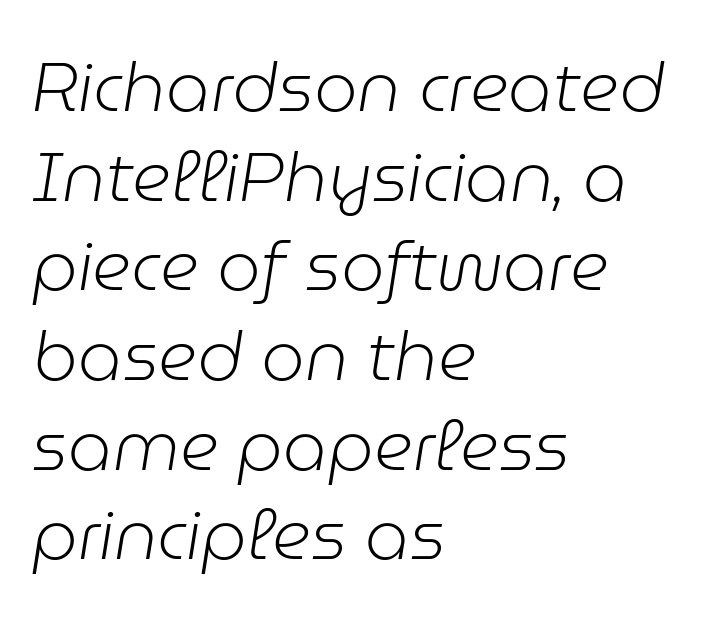
Q: Is the text bold? A: No.
Q: Is the text italic (slanted)? A: Yes, it leans right by about 9 degrees.
Q: Is the text underlined? A: No.
Q: How is the paragraph aligned? A: Left-aligned.
Q: Is the spacing between letters normal or unusually wide? A: Normal.
Q: Is the spacing between lines tight, normal or loose? A: Normal.
Q: Width (condensed, normal, or wide)? A: Normal.
Q: Stroke contrast? A: Low.
Q: x-height? A: Medium.
Q: Monospaced? A: No.
